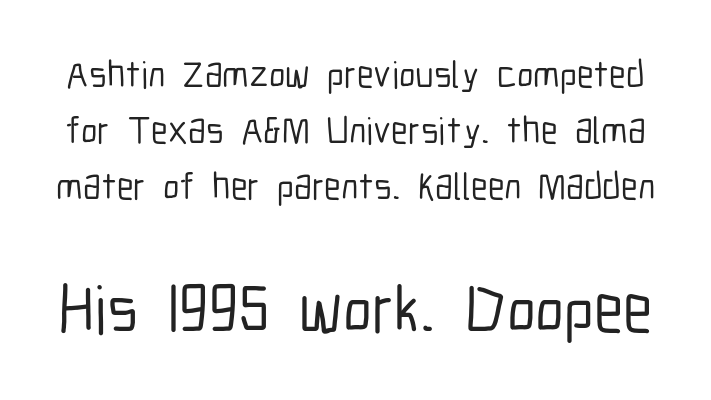
Q: Is the text italic (slanted)? A: No, it is upright.
Q: Is the typeface a serif or a sans-serif typeface? A: Sans-serif.
Q: Is the text underlined? A: No.
Q: Is the spacing between letters normal or unusually wide? A: Normal.
Q: Is the spacing between lines tight, normal or loose? A: Normal.
Q: Which block of text is set in a larger size, the first (top) or the second (bottom)? A: The second (bottom) one.
Q: Width (condensed, normal, or wide)? A: Condensed.
Q: Stroke contrast? A: Low.
Q: x-height? A: Medium.
Q: Monospaced? A: No.
